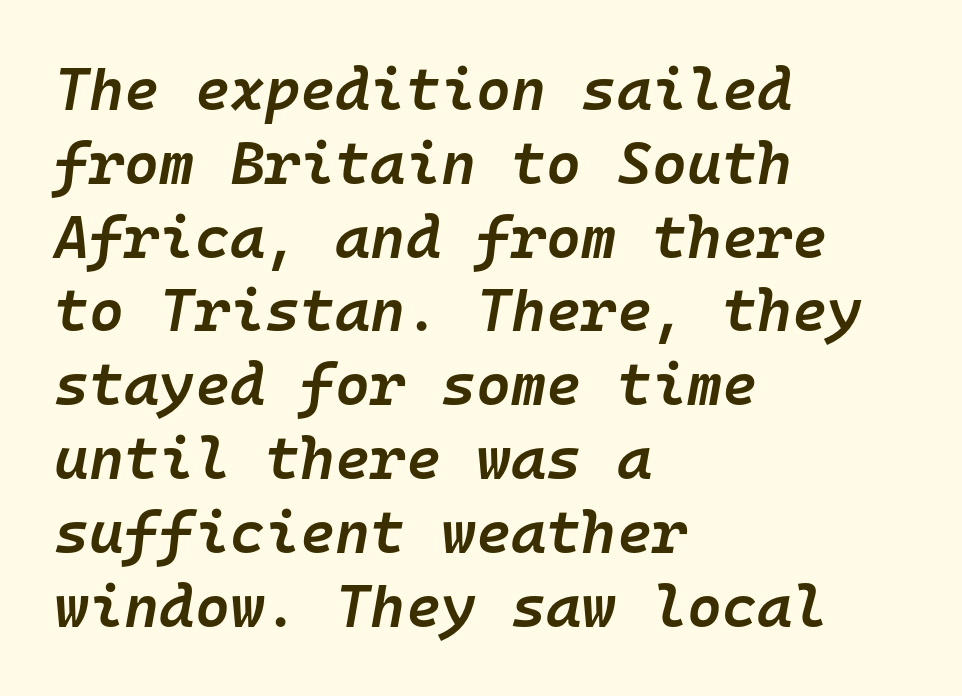
Q: Is the text bold? A: Semi-bold.
Q: Is the text italic (slanted)? A: Yes, it leans right by about 10 degrees.
Q: Is the text underlined? A: No.
Q: How is the paragraph aligned? A: Left-aligned.
Q: Is the spacing between letters normal or unusually wide? A: Normal.
Q: Width (condensed, normal, or wide)? A: Normal.
Q: Stroke contrast? A: Low.
Q: x-height? A: Medium.
Q: Monospaced? A: Yes.
